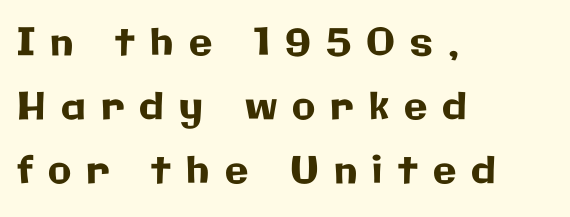
The image shows 38 px sans-serif type, upright; set left-aligned, normal line spacing (1.68x), unusually wide letter spacing (+0.4 em), not underlined; low stroke contrast and a medium x-height.
